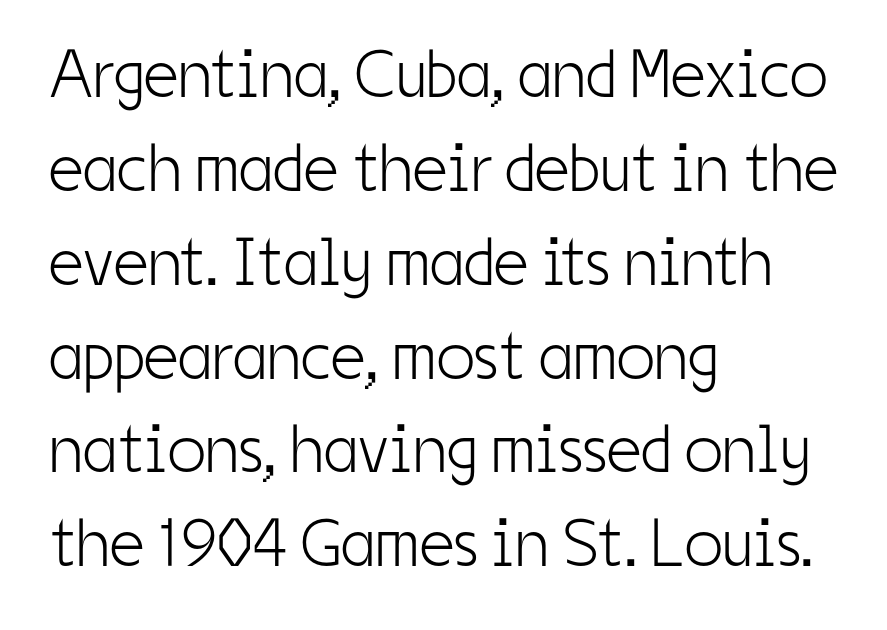
The image shows 68 px light, condensed sans-serif type, upright; set left-aligned, normal line spacing (1.38x), normal letter spacing, not underlined; low stroke contrast and a medium x-height.
